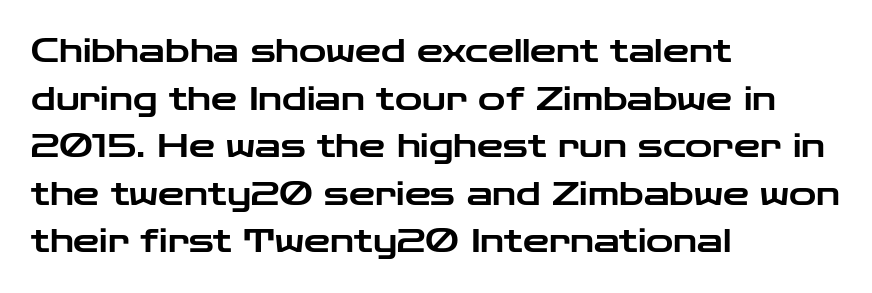
{"serif": "no", "italic": "no", "width": "wide", "stroke_contrast": "low", "x_height": "medium", "monospaced": "no", "underline": "no", "align": "left", "line_spacing": "normal", "line_spacing_ratio": 1.44, "letter_spacing": "normal", "letter_spacing_em": 0.0, "glyph_px": 33}
